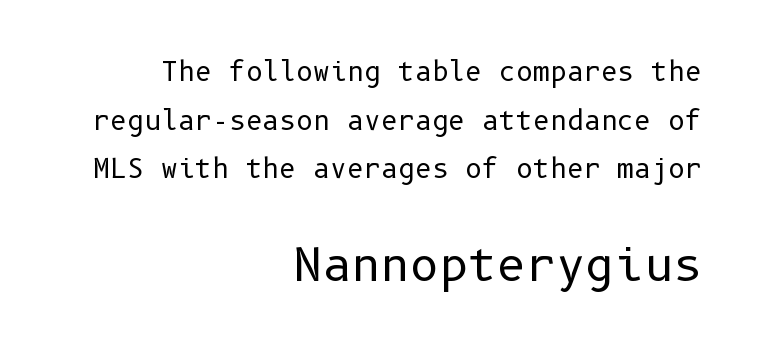
Type size steps up from the first block to the second. Quick note: not italic, upright. This sample is right-justified, so line beginnings fall wherever the words allow. You can tell from the bare stems that sans-serif type was used.
